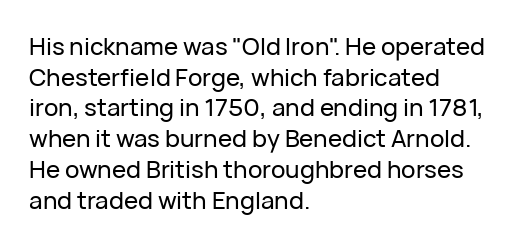
{"italic": "no", "underline": "no", "align": "left", "line_spacing": "normal", "line_spacing_ratio": 1.28, "letter_spacing": "normal", "letter_spacing_em": 0.0, "glyph_px": 24}
